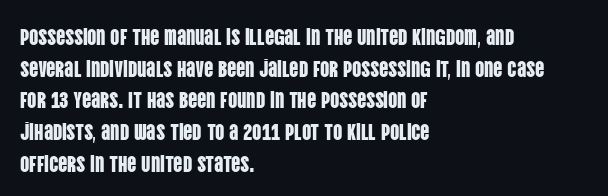
The image shows 23 px text type, upright; set left-aligned, normal line spacing (1.38x), normal letter spacing, not underlined.
